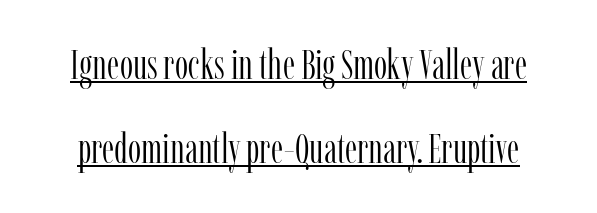
{"serif": "yes", "italic": "no", "bold": "no", "weight": "light", "width": "condensed", "stroke_contrast": "low", "x_height": "medium", "monospaced": "no", "underline": "yes", "line_spacing": "loose", "line_spacing_ratio": 2.0, "letter_spacing": "normal", "letter_spacing_em": 0.0, "glyph_px": 42}
